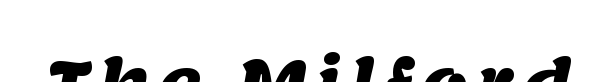
The sample's only ornament is a line tracing under the words. Do the characters align in a grid? No, the font is proportional. Set as a true bold cut, around the 700 mark. Note: no serifs on the glyphs.
